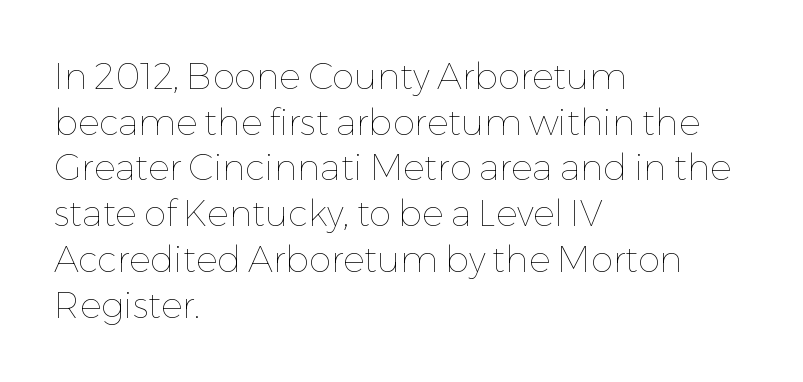
Glance below the letters and you will spot only blank space. No chunkiness to these letters — they're not bold. The paragraph has a hard left edge and a soft right edge. You could call the tracking neutral — neither tight nor loose. This sample keeps an unexceptional amount of space between lines.
